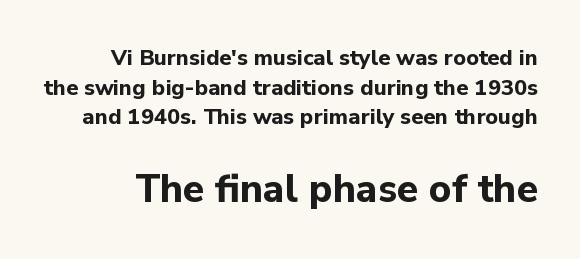
Q: Is the text bold? A: Yes.
Q: Is the text italic (slanted)? A: No, it is upright.
Q: Is the typeface a serif or a sans-serif typeface? A: Sans-serif.
Q: Is the text underlined? A: No.
Q: Is the spacing between letters normal or unusually wide? A: Normal.
Q: Is the spacing between lines tight, normal or loose? A: Normal.
Q: Which block of text is set in a larger size, the first (top) or the second (bottom)? A: The second (bottom) one.
Q: Width (condensed, normal, or wide)? A: Normal.
Q: Stroke contrast? A: Low.
Q: x-height? A: Medium.
Q: Monospaced? A: No.
